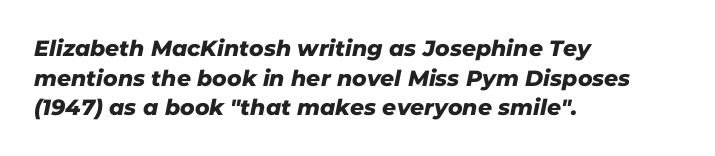
Q: Is the text underlined? A: No.
Q: How is the paragraph aligned? A: Left-aligned.
Q: Is the spacing between letters normal or unusually wide? A: Normal.
Q: Is the spacing between lines tight, normal or loose? A: Normal.
